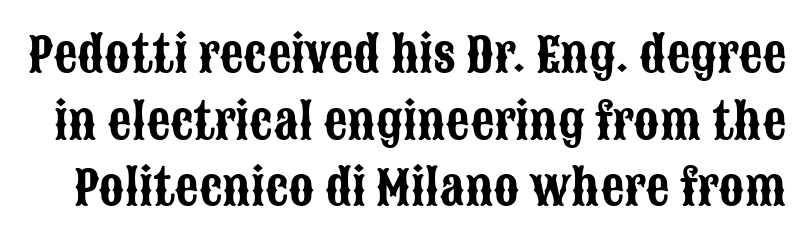
{"serif": "no", "italic": "no", "width": "condensed", "stroke_contrast": "low", "x_height": "large", "monospaced": "no", "underline": "no", "line_spacing": "normal", "line_spacing_ratio": 1.42, "letter_spacing": "normal", "letter_spacing_em": 0.0, "glyph_px": 47}
